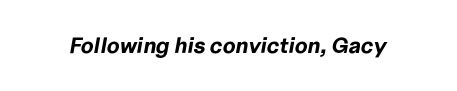
{"italic": "yes", "lean": "right", "slant_degrees": 10, "bold": "yes", "underline": "no", "letter_spacing": "normal", "letter_spacing_em": 0.0, "glyph_px": 22}
